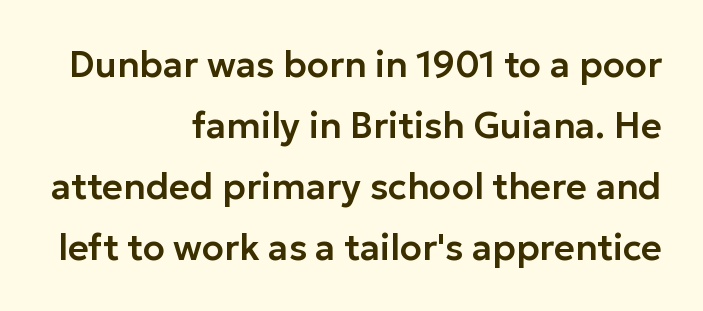
Q: Is the text italic (slanted)? A: No, it is upright.
Q: Is the typeface a serif or a sans-serif typeface? A: Sans-serif.
Q: Is the text underlined? A: No.
Q: How is the paragraph aligned? A: Right-aligned.
Q: Is the spacing between letters normal or unusually wide? A: Normal.
Q: Is the spacing between lines tight, normal or loose? A: Normal.
Q: Width (condensed, normal, or wide)? A: Normal.
Q: Stroke contrast? A: Low.
Q: x-height? A: Medium.
Q: Monospaced? A: No.
